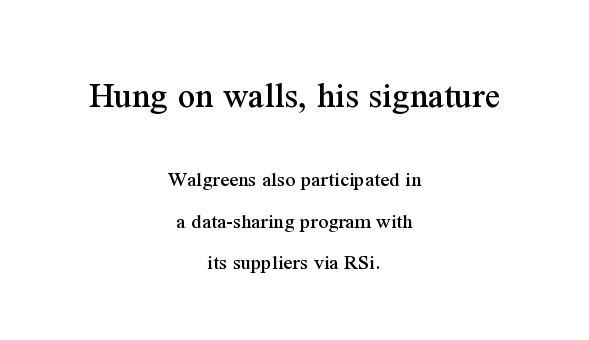
The image shows 38 px serif type, upright; set centered, line spacing 1.87x, normal letter spacing, not underlined; the first (top) block is 1.73x larger; medium stroke contrast and a medium x-height.
